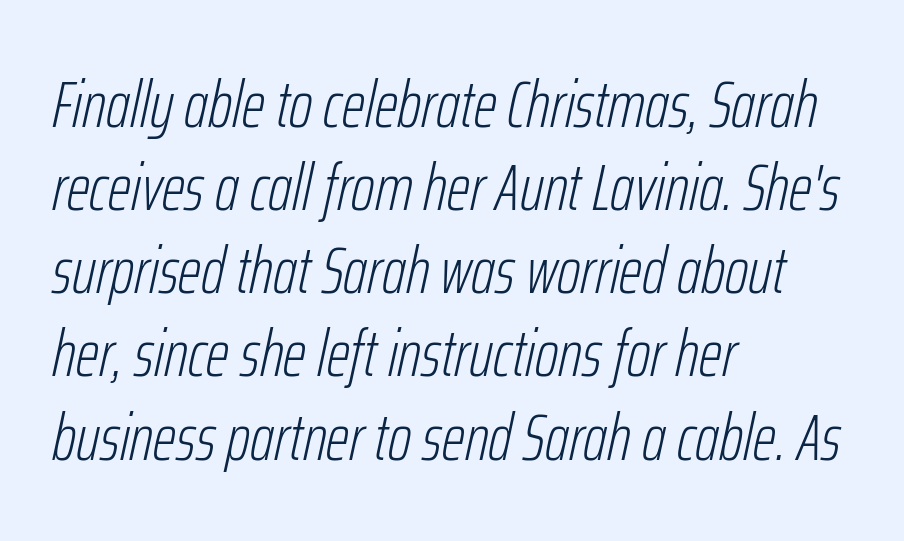
The image shows 66 px light, condensed type, italic (leaning right); set left-aligned, normal line spacing (1.26x), normal letter spacing, not underlined; low stroke contrast and a medium x-height.
